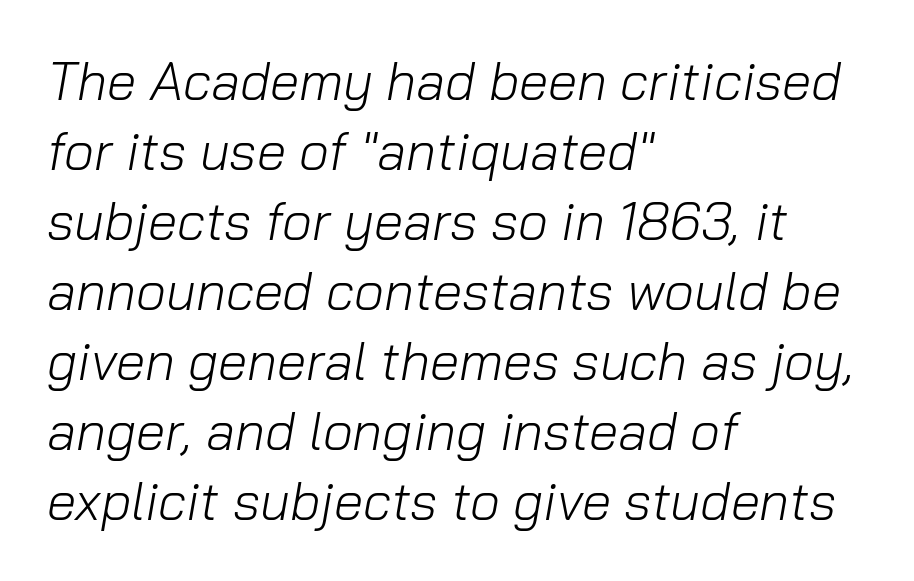
The image shows 53 px light type, italic (leaning right); set left-aligned, normal line spacing (1.32x), normal letter spacing, not underlined; low stroke contrast and a medium x-height.
